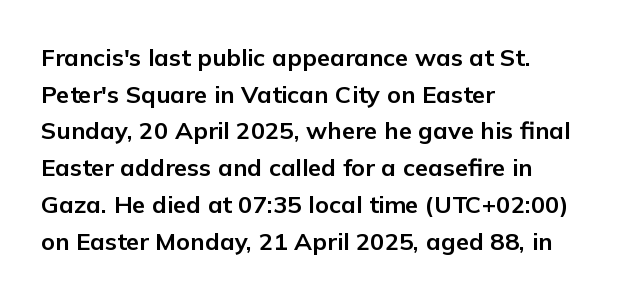
A typesetter would call this zero additional tracking. The letters stand upright; this is a roman face. Regular leading. The passage is arranged the way most books set body copy — flush left. Rule under the text: the space is simply empty. Strokes here are thick enough to call this a true bold.
